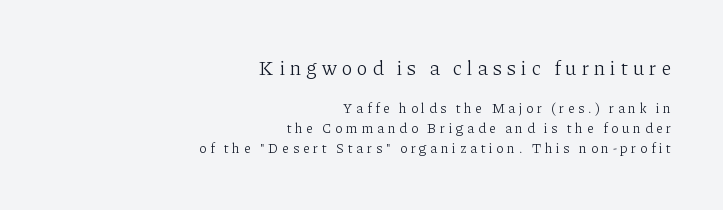
{"italic": "no", "bold": "no", "underline": "no", "align": "right", "line_spacing": "normal", "line_spacing_ratio": 1.43, "letter_spacing": "wide", "letter_spacing_em": 0.26, "larger_block": "first", "size_ratio": 1.43, "glyph_px": 20}
